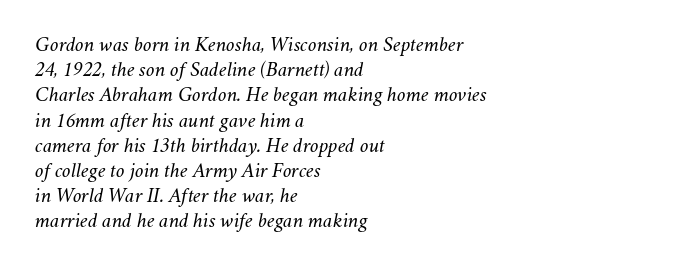
The image shows 21 px text type, italic (leaning right); set left-aligned, line spacing 1.2x, normal letter spacing, not underlined.
